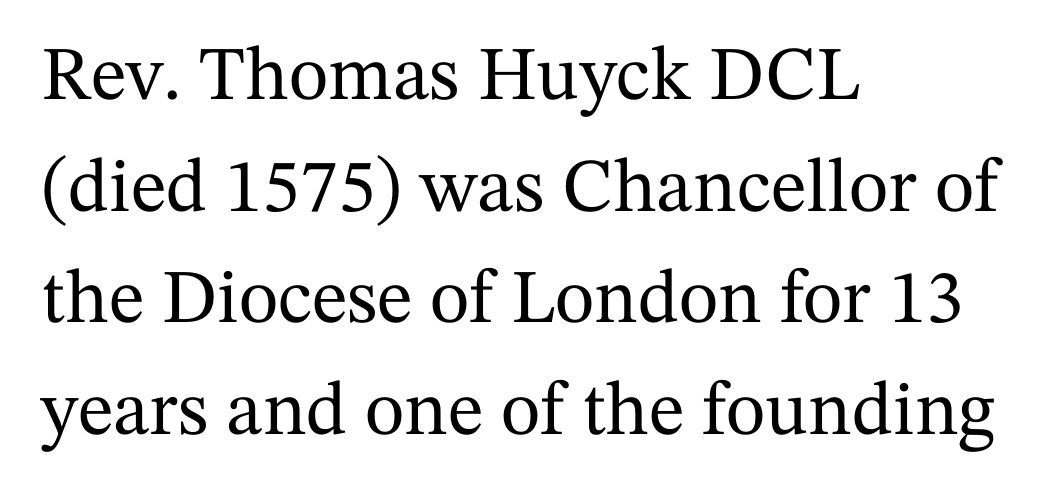
The image shows 76 px serif type, upright; set left-aligned, normal line spacing (1.47x), normal letter spacing, not underlined; medium stroke contrast and a medium x-height.
